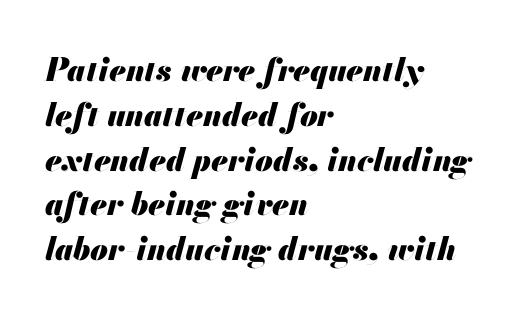
The image shows 32 px heavy type, italic (leaning right); set left-aligned, normal line spacing (1.4x), normal letter spacing, not underlined; medium stroke contrast and a small x-height.
